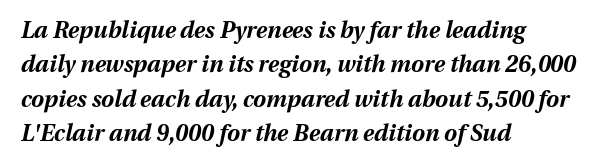
This sample uses plain, unmodified letter spacing. Does the copy run flush right? No — it runs flush left. The letters are bold, with thick, heavy strokes. A clean baseline with only descenders dipping below it. Each new line begins a customary step beneath the previous one.
